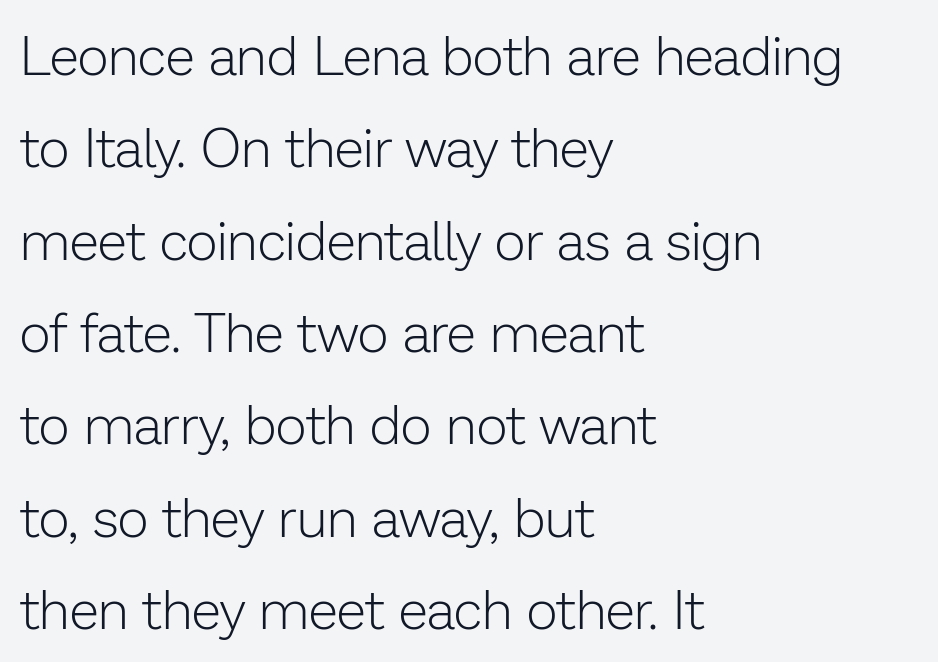
Letterform terminals end flat and unadorned throughout the passage. The horizontal fit of the characters is conventional and even. A light-to-regular cut is what we see here. The rendering uses natural spacing where letterforms have individual widths. Only glyphs here, with clear space below each row.
